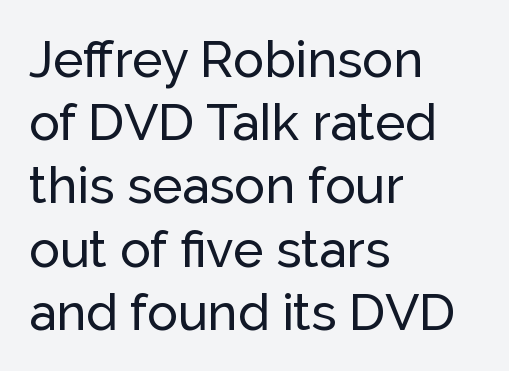
{"serif": "no", "italic": "no", "width": "normal", "stroke_contrast": "low", "x_height": "medium", "monospaced": "no", "underline": "no", "align": "left", "line_spacing_ratio": 1.24, "letter_spacing": "normal", "letter_spacing_em": 0.0, "glyph_px": 51}
